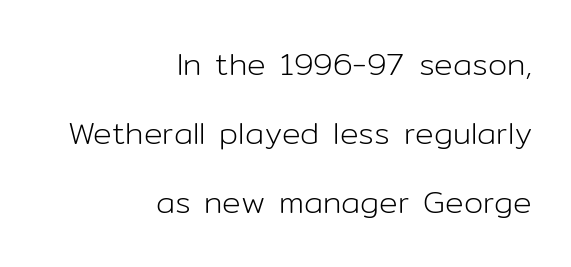
{"serif": "no", "italic": "no", "bold": "no", "weight": "light", "width": "normal", "stroke_contrast": "low", "x_height": "medium", "monospaced": "no", "underline": "no", "align": "right", "line_spacing": "loose", "line_spacing_ratio": 2.23, "letter_spacing": "normal", "letter_spacing_em": 0.0, "glyph_px": 31}
